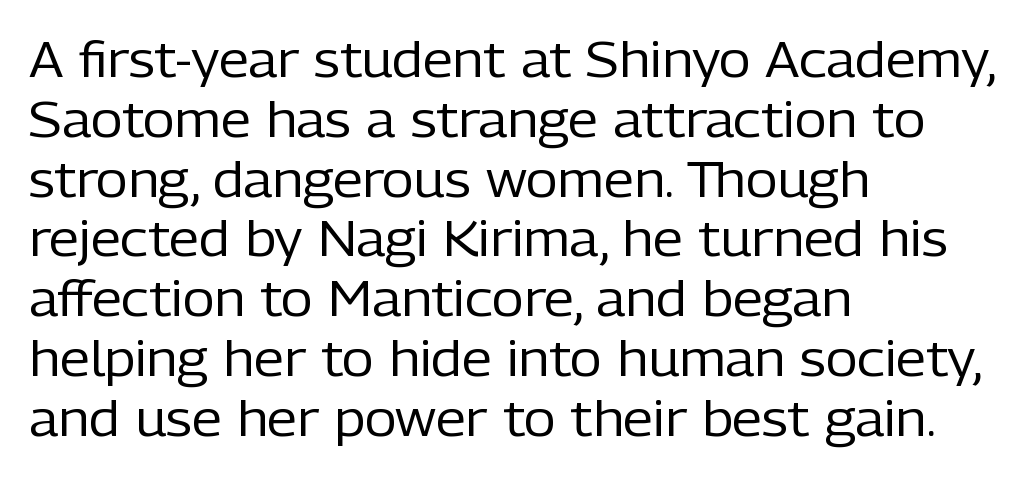
{"serif": "no", "italic": "no", "bold": "no", "weight": "regular", "width": "normal", "stroke_contrast": "low", "x_height": "medium", "monospaced": "no", "underline": "no", "align": "left", "line_spacing_ratio": 1.22, "letter_spacing": "normal", "letter_spacing_em": 0.0, "glyph_px": 49}
